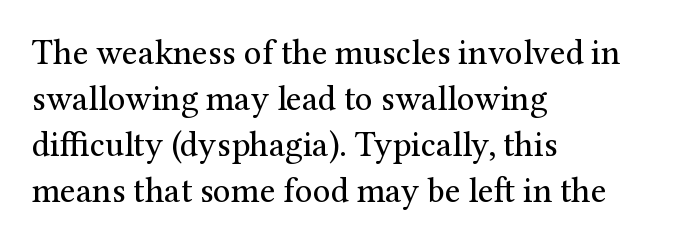
{"serif": "yes", "italic": "no", "bold": "no", "weight": "regular", "width": "normal", "stroke_contrast": "medium", "x_height": "medium", "monospaced": "no", "underline": "no", "align": "left", "line_spacing": "normal", "line_spacing_ratio": 1.31, "letter_spacing": "normal", "letter_spacing_em": 0.0, "glyph_px": 35}
